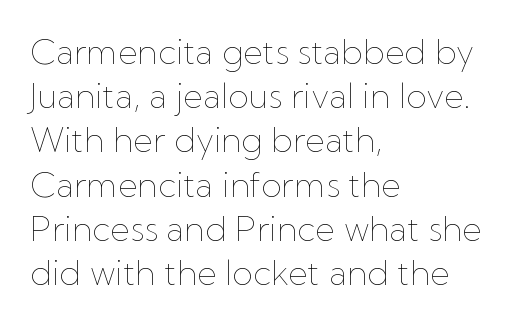
Q: Is the text bold? A: No.
Q: Is the text italic (slanted)? A: No, it is upright.
Q: Is the text underlined? A: No.
Q: How is the paragraph aligned? A: Left-aligned.
Q: Is the spacing between letters normal or unusually wide? A: Normal.
Q: Is the spacing between lines tight, normal or loose? A: Normal.
Q: Width (condensed, normal, or wide)? A: Normal.
Q: Stroke contrast? A: Low.
Q: x-height? A: Medium.
Q: Monospaced? A: No.
